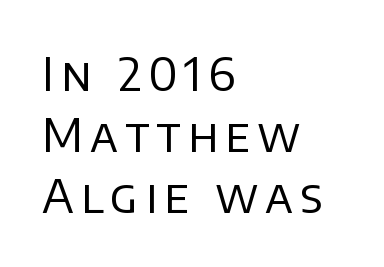
Q: Is the text bold? A: No.
Q: Is the text italic (slanted)? A: No, it is upright.
Q: Is the typeface a serif or a sans-serif typeface? A: Sans-serif.
Q: Is the text underlined? A: No.
Q: How is the paragraph aligned? A: Left-aligned.
Q: Is the spacing between lines tight, normal or loose? A: Normal.
Q: Width (condensed, normal, or wide)? A: Normal.
Q: Stroke contrast? A: Low.
Q: x-height? A: Large.
Q: Monospaced? A: No.
